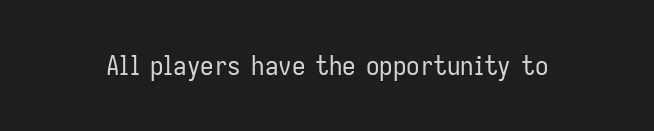
Has an underline been added? It has not. The type is set solid horizontally, with unmodified tracking. The characters are drawn with everyday or finer stroke widths. Every character sits straight up, as roman type does.
